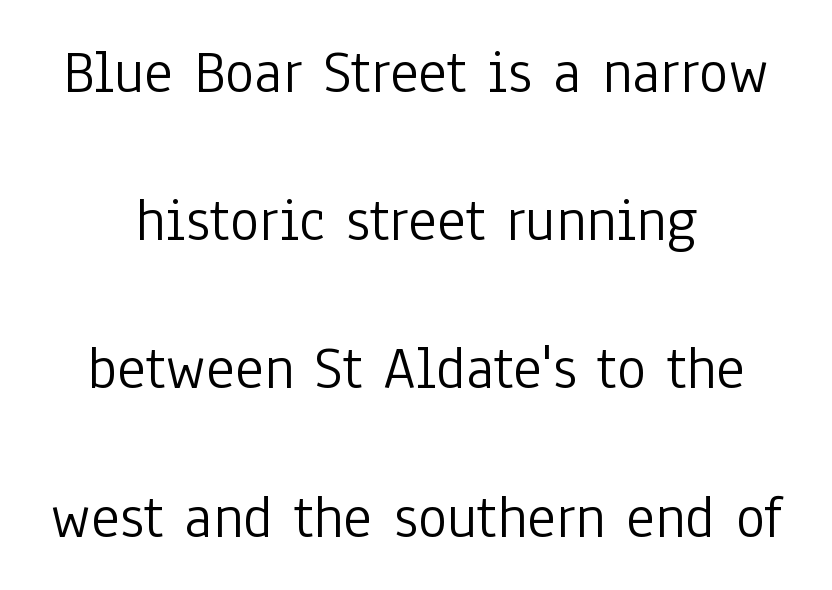
The image shows 62 px light, condensed sans-serif type, upright; set centered, loose line spacing (2.39x), normal letter spacing, not underlined; low stroke contrast and a medium x-height.
